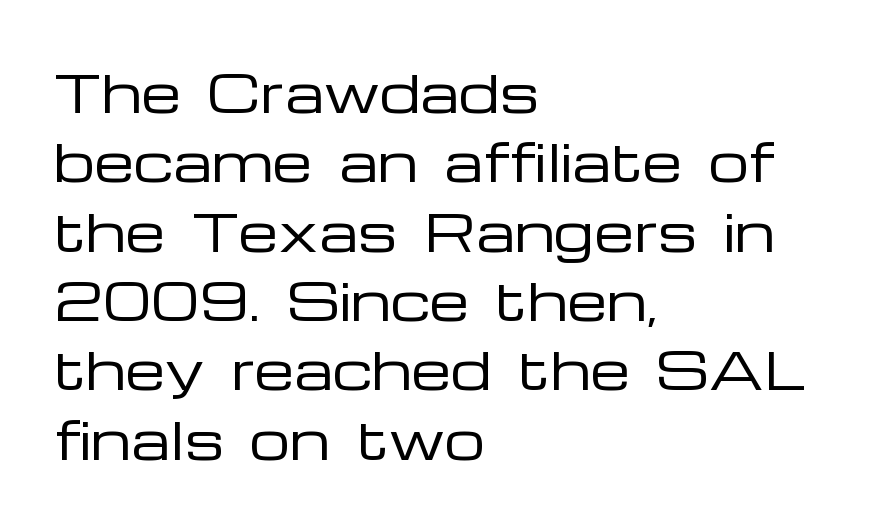
The image shows 51 px regular-weight, wide sans-serif type, upright; set left-aligned, normal line spacing (1.36x), normal letter spacing, not underlined; low stroke contrast and a medium x-height.
